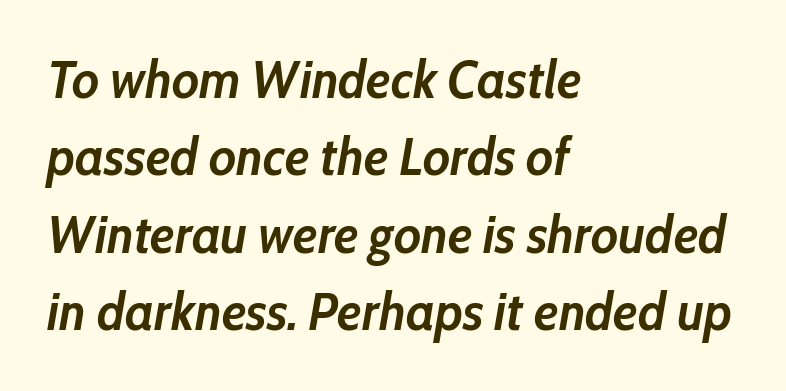
Q: Is the text bold? A: Yes.
Q: Is the text italic (slanted)? A: Yes, it leans right by about 10 degrees.
Q: Is the text underlined? A: No.
Q: How is the paragraph aligned? A: Left-aligned.
Q: Is the spacing between letters normal or unusually wide? A: Normal.
Q: Is the spacing between lines tight, normal or loose? A: Normal.
Q: Width (condensed, normal, or wide)? A: Normal.
Q: Stroke contrast? A: Low.
Q: x-height? A: Medium.
Q: Monospaced? A: No.
